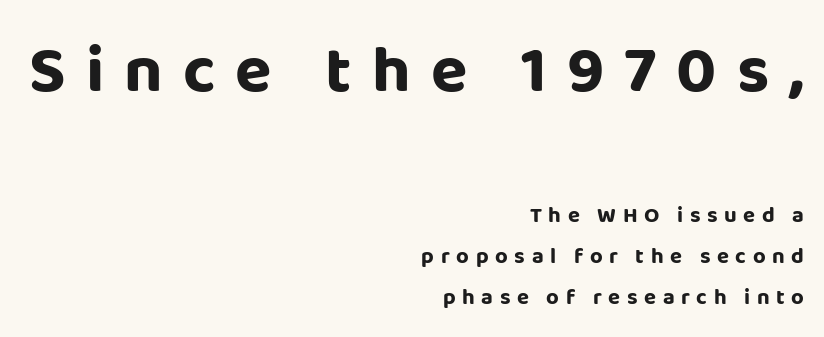
The more generous point size was reserved for the upper chunk. The space directly below the letters is spotless. Here the designer chose a conventional face with non-uniform glyph widths. Compared with typical body copy, the letter spacing here is much looser.
